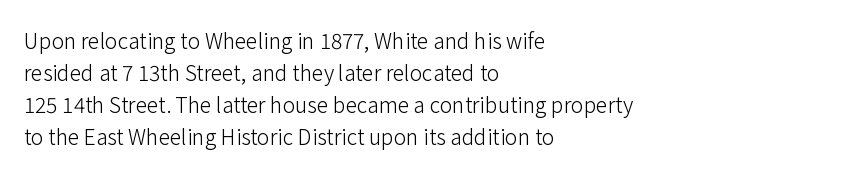
The image shows 21 px text type, upright; set left-aligned, normal line spacing (1.52x), normal letter spacing, not underlined.
